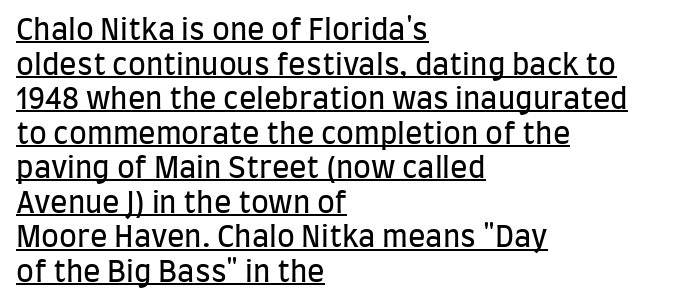
{"serif": "no", "italic": "no", "bold": "no", "weight": "regular", "width": "condensed", "stroke_contrast": "low", "x_height": "large", "monospaced": "no", "underline": "yes", "align": "left", "line_spacing_ratio": 1.19, "letter_spacing": "normal", "letter_spacing_em": 0.0, "glyph_px": 29}
